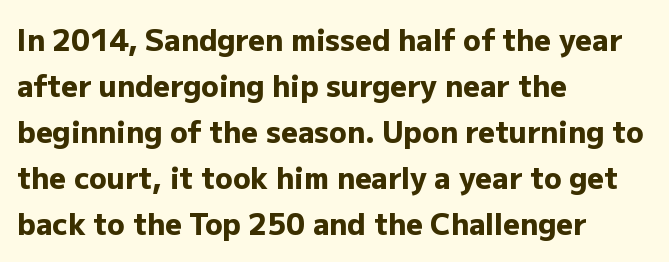
{"serif": "no", "italic": "no", "bold": "yes", "weight": "heavy", "width": "normal", "stroke_contrast": "low", "x_height": "medium", "monospaced": "no", "underline": "no", "align": "left", "line_spacing": "normal", "line_spacing_ratio": 1.59, "letter_spacing": "normal", "letter_spacing_em": 0.0, "glyph_px": 29}
